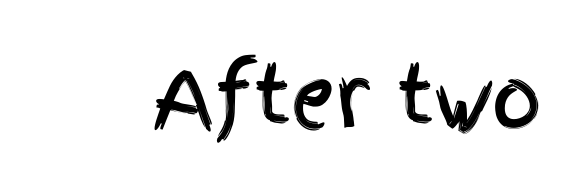
Q: Is the text italic (slanted)? A: No, it is upright.
Q: Is the typeface a serif or a sans-serif typeface? A: Sans-serif.
Q: Is the text underlined? A: No.
Q: Is the spacing between letters normal or unusually wide? A: Normal.
Q: Width (condensed, normal, or wide)? A: Condensed.
Q: x-height? A: Large.
Q: Monospaced? A: No.
